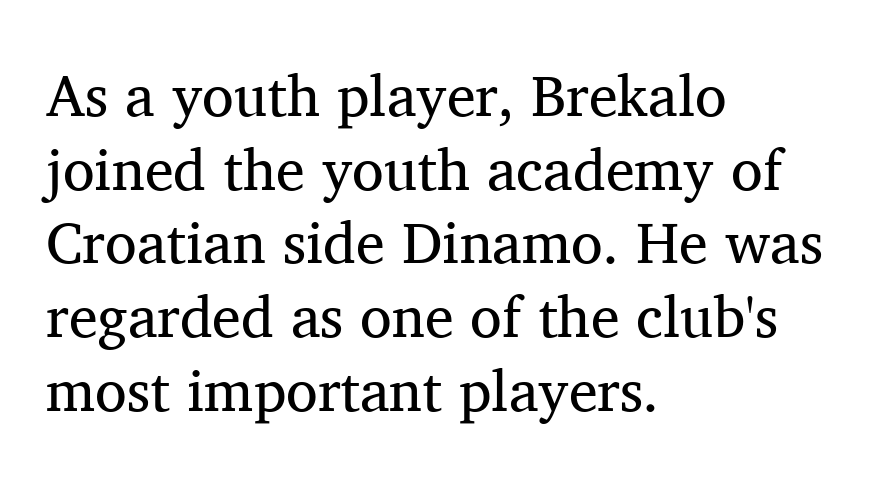
No letter is thick-stroked: the sample isn't bold. Interline gaps are of average width in this sample. The specimen reads as upright at a glance. Yep, those are serifs on the letters. You could not count columns in this text — the font is proportionally spaced. If you drew a ruler down the left edge, every line would touch it.
